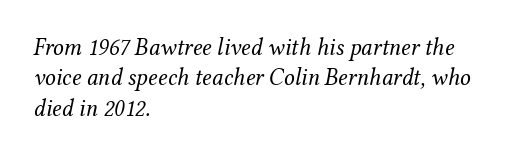
Designer's note — italics engaged. Short note: letters normally spaced. The typesetting does not lean heavy: it is not bold. This rendering features lettering with no underline. The typesetter chose a ragged-right arrangement here. Notice how descenders clear the ascenders below comfortably — that's standard leading.
